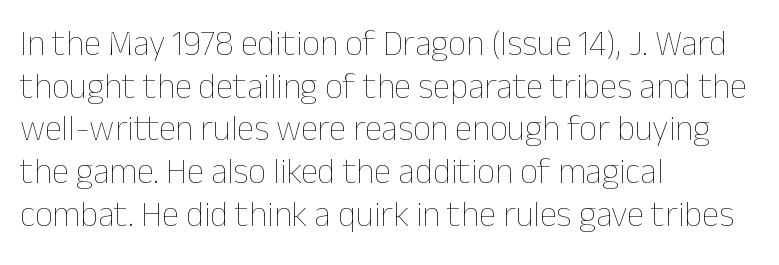
{"italic": "no", "bold": "no", "weight": "thin", "width": "normal", "stroke_contrast": "low", "x_height": "medium", "monospaced": "no", "underline": "no", "align": "left", "line_spacing_ratio": 1.22, "letter_spacing": "normal", "letter_spacing_em": 0.0, "glyph_px": 35}
